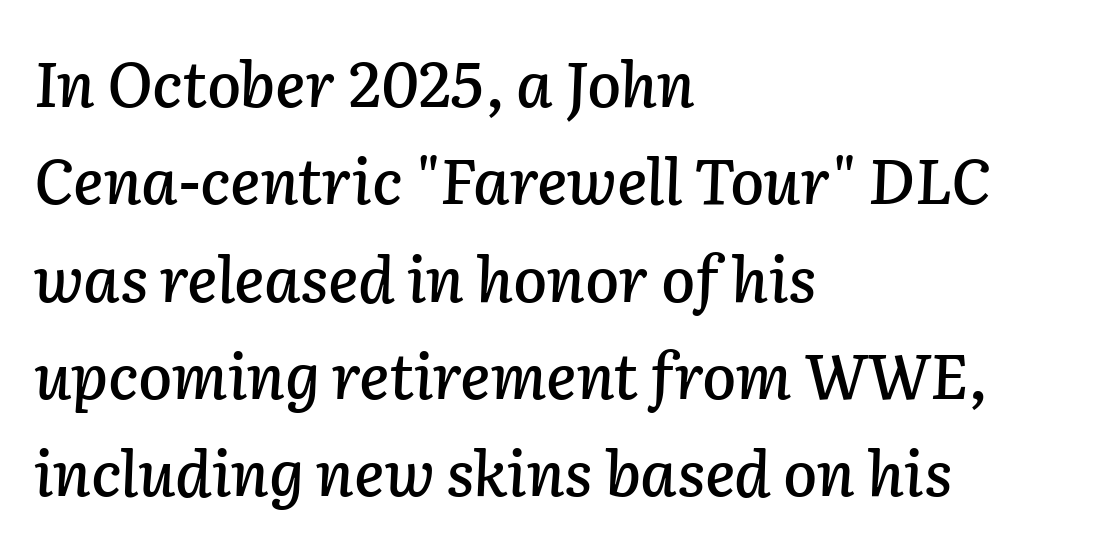
Q: Is the text italic (slanted)? A: Yes, it leans right by about 2 degrees.
Q: Is the text underlined? A: No.
Q: How is the paragraph aligned? A: Left-aligned.
Q: Is the spacing between letters normal or unusually wide? A: Normal.
Q: Is the spacing between lines tight, normal or loose? A: Normal.
Q: Width (condensed, normal, or wide)? A: Normal.
Q: Stroke contrast? A: Low.
Q: x-height? A: Medium.
Q: Monospaced? A: No.
